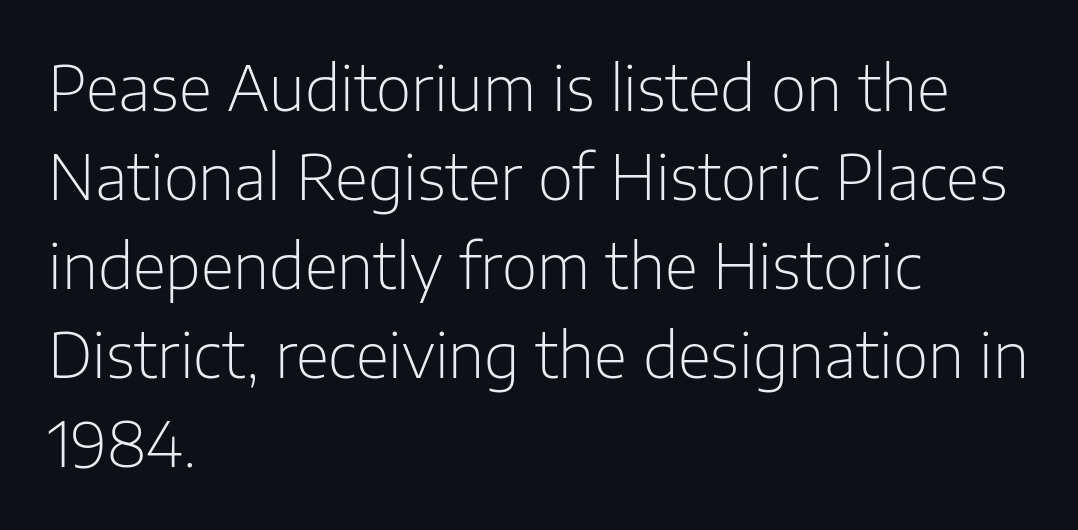
{"serif": "no", "italic": "no", "bold": "no", "weight": "light", "width": "normal", "stroke_contrast": "low", "x_height": "medium", "monospaced": "no", "underline": "no", "align": "left", "line_spacing": "normal", "line_spacing_ratio": 1.46, "letter_spacing": "normal", "letter_spacing_em": 0.0, "glyph_px": 61}
